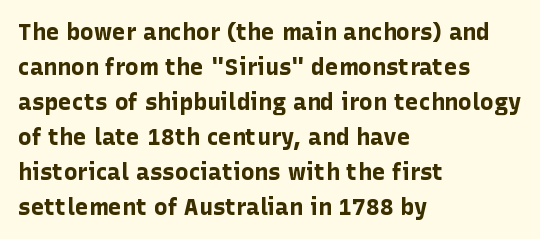
The image shows 23 px bold type, upright; set left-aligned, normal line spacing (1.52x), normal letter spacing, not underlined.
